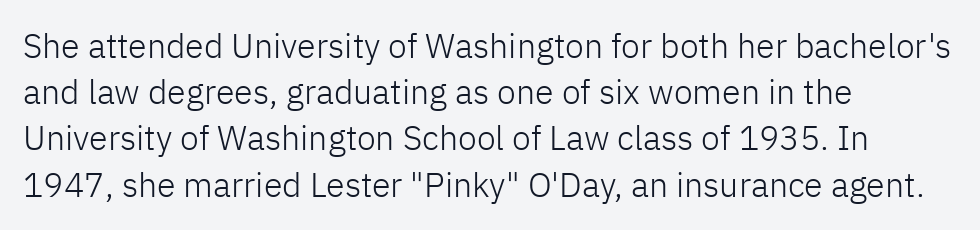
{"serif": "no", "italic": "no", "bold": "no", "weight": "light", "width": "normal", "stroke_contrast": "low", "x_height": "medium", "monospaced": "no", "underline": "no", "align": "left", "line_spacing": "normal", "line_spacing_ratio": 1.36, "letter_spacing": "normal", "letter_spacing_em": 0.0, "glyph_px": 34}
